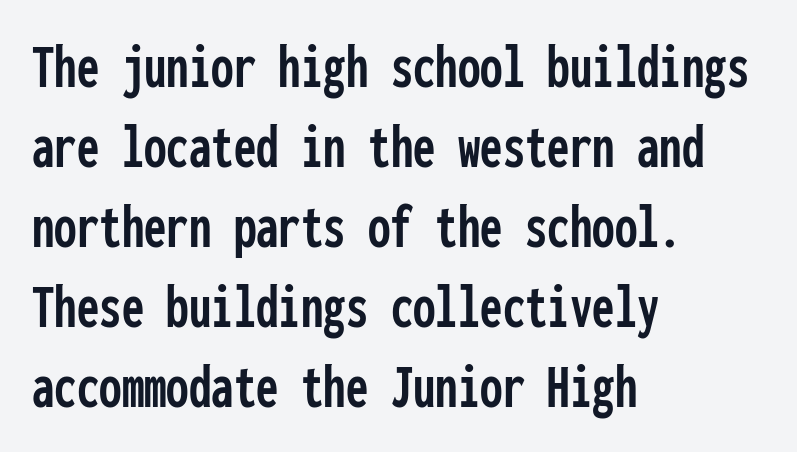
{"serif": "no", "italic": "no", "width": "condensed", "stroke_contrast": "low", "x_height": "medium", "monospaced": "yes", "underline": "no", "align": "left", "line_spacing": "normal", "line_spacing_ratio": 1.25, "letter_spacing": "normal", "letter_spacing_em": 0.0, "glyph_px": 64}
